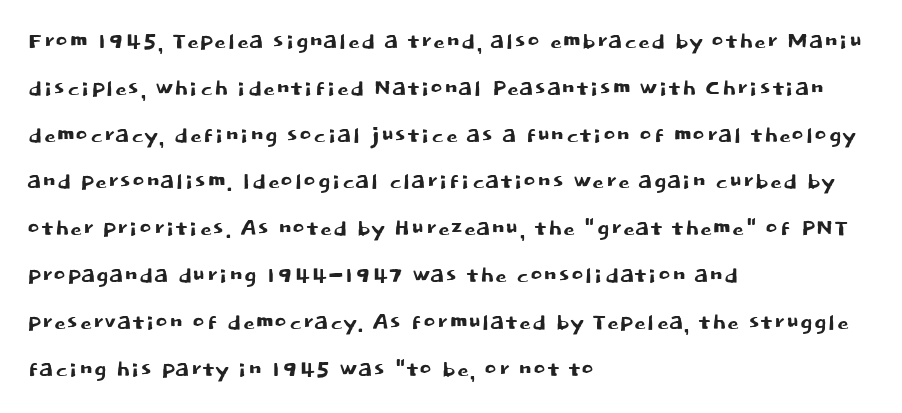
The lettering holds an erect, upright posture throughout. The leading is moderate, giving the passage an even texture. Honestly, the letter spacing is just normal — you wouldn't notice it. You could not count columns in this text — the font is proportionally spaced. This rendering uses left alignment, leaving the right contour irregular.
